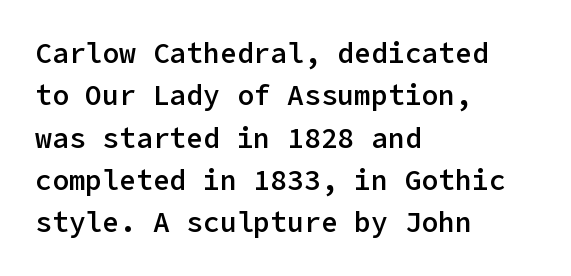
Compared with a centered layout, this one pins lines to the left instead. A typesetter would mark this as roman, not italic. Weight: semibold (demi). Look at the tracking — it's just the regular setting, nothing added. Reading down the column, the eye jumps a familiar distance to each next line.
